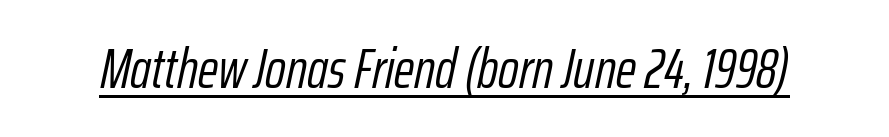
The face used here appears with an underline applied. The tracking reads as untouched default to a designer's eye. Varying glyph widths throughout — classic text-font behaviour. The rendering applies a slant to the glyphs. Bold? No — there's no thickening of the strokes.
